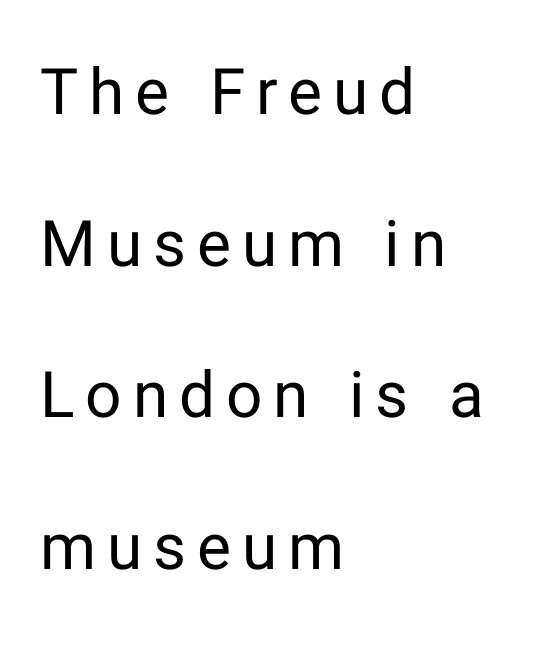
The image shows 64 px regular-weight sans-serif type, upright; set left-aligned, loose line spacing (2.37x), not underlined; low stroke contrast and a medium x-height.
